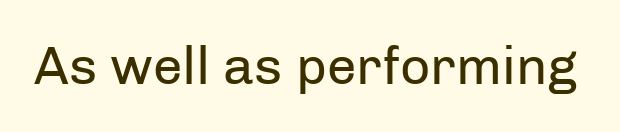
No feet cap the strokes, marking this as sans-serif type. How are the letters spaced? Ordinarily, with no added tracking. Heft: none added — not bold. These lines are rendered in a variable-pitch font.
